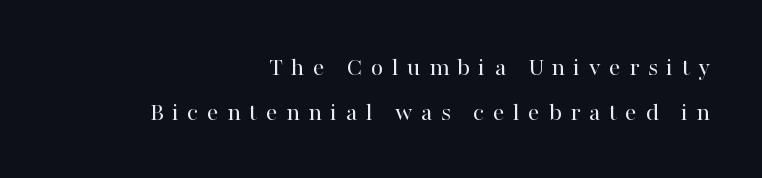
Q: Is the text bold? A: No.
Q: Is the text italic (slanted)? A: No, it is upright.
Q: Is the text underlined? A: No.
Q: How is the paragraph aligned? A: Right-aligned.
Q: Is the spacing between letters normal or unusually wide? A: Unusually wide.
